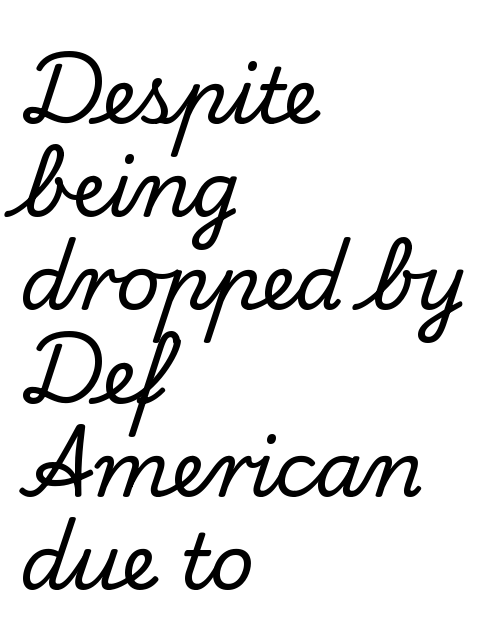
{"serif": "yes", "width": "normal", "stroke_contrast": "low", "x_height": "small", "monospaced": "no", "underline": "no", "align": "left", "line_spacing_ratio": 1.21, "letter_spacing": "normal", "letter_spacing_em": 0.0, "glyph_px": 77}
